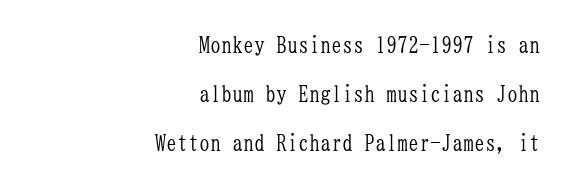
Vertical spacing — loose. All the whitespace from short lines collects on the left. It's the straight-up-and-down kind of type. The passage shown is not underscored anywhere. Caption: face not bold, strokes unweighted. Spacing between characters is what you'd get straight out of the box.
